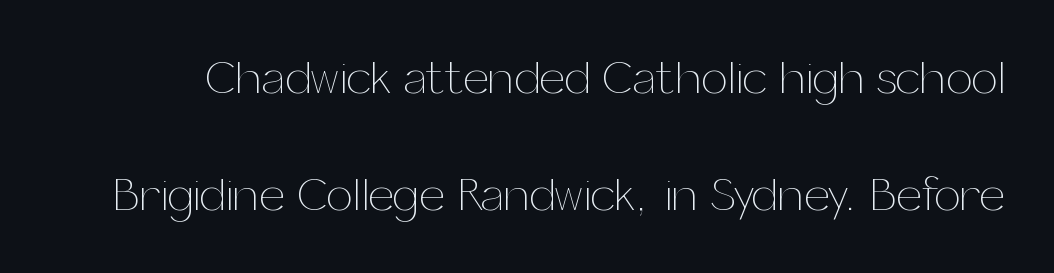
The image shows 47 px thin type, upright; set loose line spacing (2.49x), normal letter spacing, not underlined; medium stroke contrast and a medium x-height.
